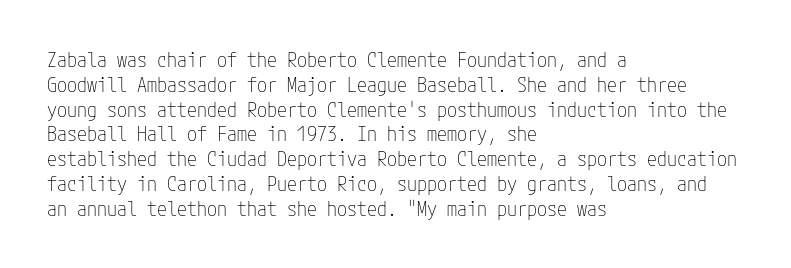
The image shows 20 px text type, upright; set left-aligned, line spacing 1.24x, normal letter spacing, not underlined.
